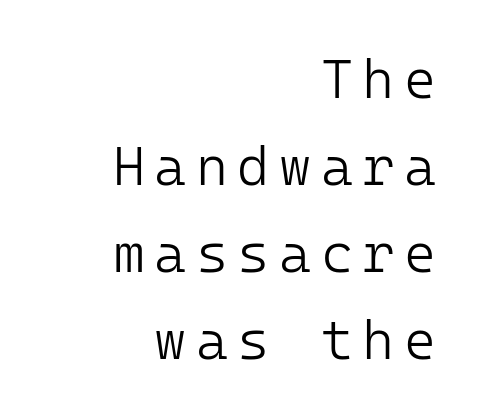
Q: Is the text bold? A: No.
Q: Is the text italic (slanted)? A: No, it is upright.
Q: Is the typeface a serif or a sans-serif typeface? A: Sans-serif.
Q: Is the text underlined? A: No.
Q: How is the paragraph aligned? A: Right-aligned.
Q: Is the spacing between lines tight, normal or loose? A: Normal.
Q: Width (condensed, normal, or wide)? A: Normal.
Q: Stroke contrast? A: Low.
Q: x-height? A: Medium.
Q: Monospaced? A: Yes.
